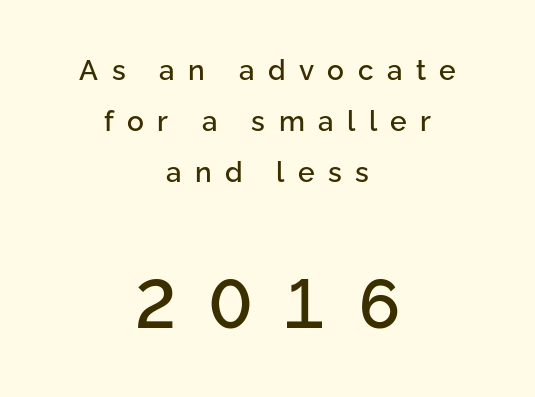
Q: Is the text italic (slanted)? A: No, it is upright.
Q: Is the typeface a serif or a sans-serif typeface? A: Sans-serif.
Q: Is the text underlined? A: No.
Q: How is the paragraph aligned? A: Centered.
Q: Is the spacing between letters normal or unusually wide? A: Unusually wide.
Q: Which block of text is set in a larger size, the first (top) or the second (bottom)? A: The second (bottom) one.
Q: Width (condensed, normal, or wide)? A: Normal.
Q: Stroke contrast? A: Low.
Q: x-height? A: Medium.
Q: Monospaced? A: No.
